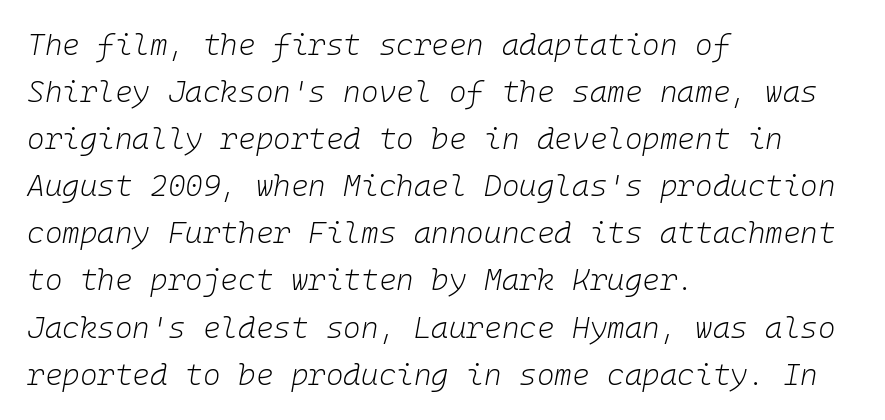
Q: Is the text bold? A: No.
Q: Is the text italic (slanted)? A: Yes, it leans right by about 10 degrees.
Q: Is the text underlined? A: No.
Q: How is the paragraph aligned? A: Left-aligned.
Q: Is the spacing between letters normal or unusually wide? A: Normal.
Q: Is the spacing between lines tight, normal or loose? A: Normal.
Q: Width (condensed, normal, or wide)? A: Normal.
Q: Stroke contrast? A: Low.
Q: x-height? A: Medium.
Q: Monospaced? A: Yes.
